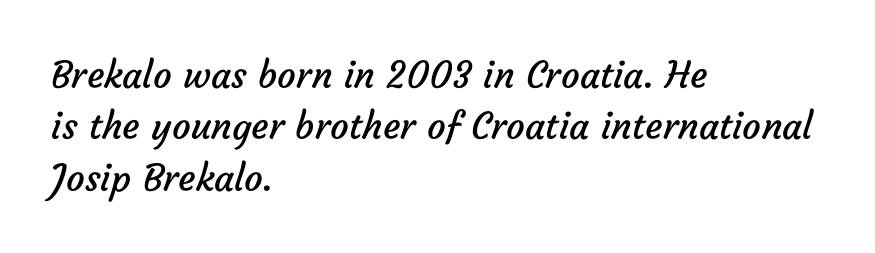
This block has exactly the height ordinary leading produces. Bold? No — there's no thickening of the strokes. Is this a fixed-width face? No — the glyphs have proportional, varying widths. How are the letters spaced? Ordinarily, with no added tracking. Honestly, there is no underline to notice here at all. Is this a sans? Yes — the strokes have no serifs.
